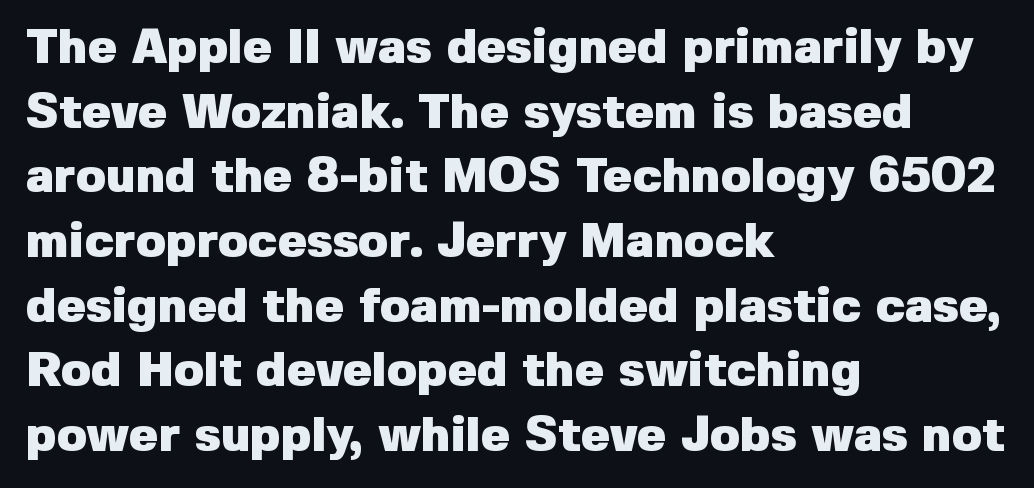
Q: Is the text bold? A: Yes.
Q: Is the text italic (slanted)? A: No, it is upright.
Q: Is the typeface a serif or a sans-serif typeface? A: Sans-serif.
Q: Is the text underlined? A: No.
Q: How is the paragraph aligned? A: Left-aligned.
Q: Is the spacing between letters normal or unusually wide? A: Normal.
Q: Is the spacing between lines tight, normal or loose? A: Normal.
Q: Width (condensed, normal, or wide)? A: Normal.
Q: Stroke contrast? A: Low.
Q: x-height? A: Medium.
Q: Monospaced? A: No.
